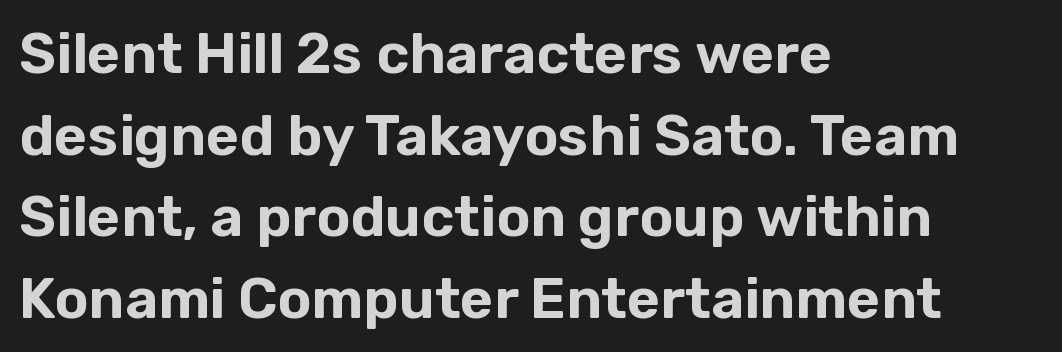
The image shows 57 px sans-serif type, upright; set left-aligned, normal line spacing (1.43x), normal letter spacing, not underlined; low stroke contrast and a medium x-height.
